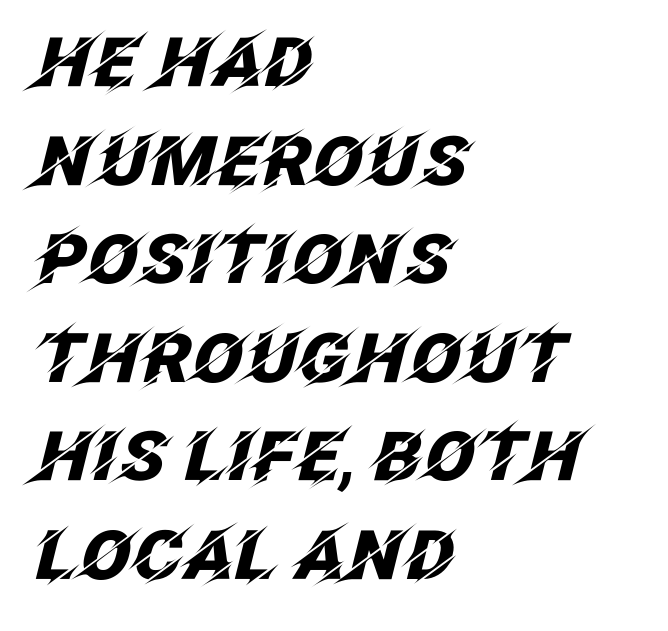
Q: Is the text bold? A: Yes.
Q: Is the text italic (slanted)? A: Yes, it leans right by about 12 degrees.
Q: Is the text underlined? A: No.
Q: How is the paragraph aligned? A: Left-aligned.
Q: Is the spacing between letters normal or unusually wide? A: Normal.
Q: Is the spacing between lines tight, normal or loose? A: Normal.
Q: Width (condensed, normal, or wide)? A: Normal.
Q: Stroke contrast? A: Low.
Q: x-height? A: Large.
Q: Monospaced? A: No.
